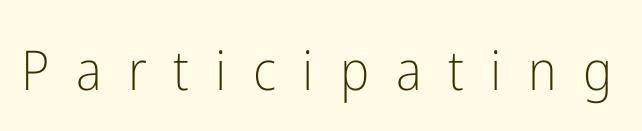
Q: Is the text bold? A: No.
Q: Is the text italic (slanted)? A: No, it is upright.
Q: Is the typeface a serif or a sans-serif typeface? A: Sans-serif.
Q: Is the text underlined? A: No.
Q: Is the spacing between letters normal or unusually wide? A: Unusually wide.
Q: Width (condensed, normal, or wide)? A: Condensed.
Q: Stroke contrast? A: Low.
Q: x-height? A: Medium.
Q: Monospaced? A: No.
